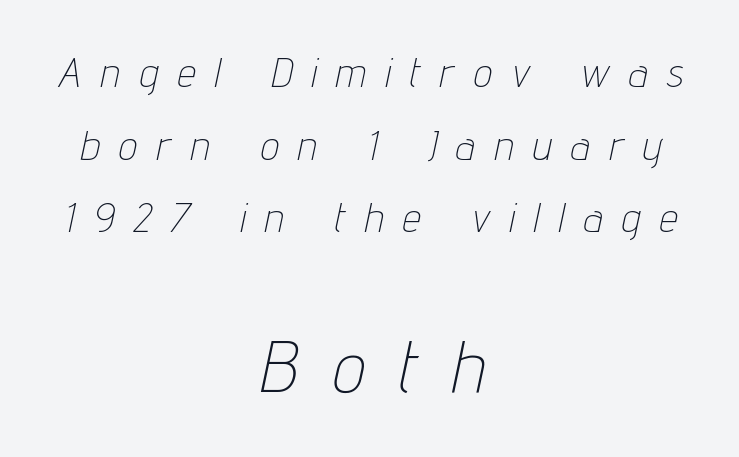
Observe the wide spacing: letters keep a clear distance from each other. The foot of each line stays bare and open. Layout note: lines centered. An italicized treatment has been applied to the whole sample.
